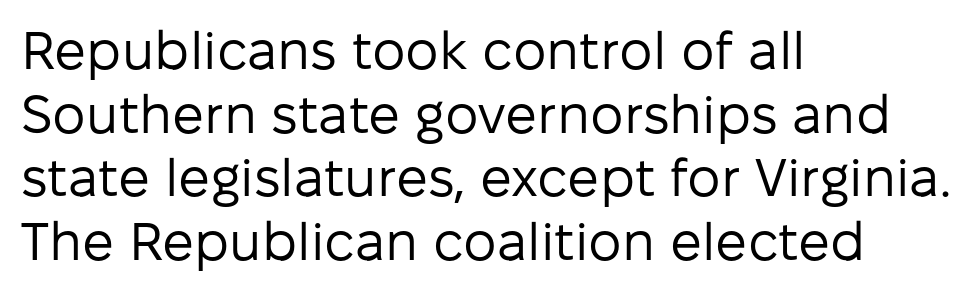
The image shows 53 px regular-weight sans-serif type, upright; set left-aligned, line spacing 1.2x, normal letter spacing, not underlined; low stroke contrast and a medium x-height.
